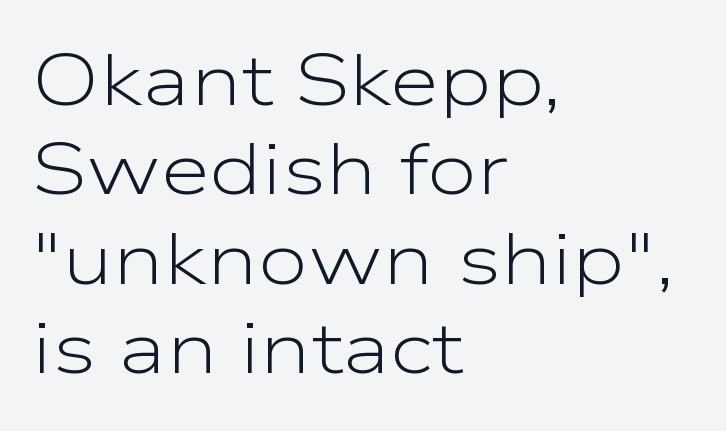
The image shows 72 px light, wide sans-serif type, upright; set left-aligned, line spacing 1.24x, normal letter spacing, not underlined; low stroke contrast and a medium x-height.
